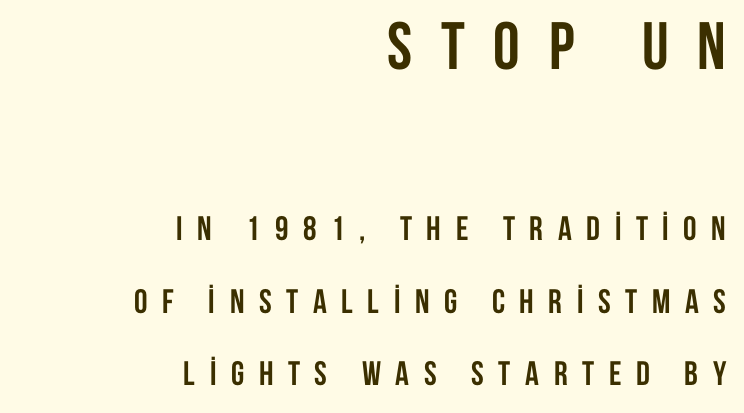
Q: Is the text bold? A: Yes.
Q: Is the text italic (slanted)? A: No, it is upright.
Q: Is the typeface a serif or a sans-serif typeface? A: Sans-serif.
Q: Is the text underlined? A: No.
Q: How is the paragraph aligned? A: Right-aligned.
Q: Is the spacing between letters normal or unusually wide? A: Unusually wide.
Q: Is the spacing between lines tight, normal or loose? A: Loose.
Q: Which block of text is set in a larger size, the first (top) or the second (bottom)? A: The first (top) one.
Q: Width (condensed, normal, or wide)? A: Condensed.
Q: Stroke contrast? A: Low.
Q: x-height? A: Large.
Q: Monospaced? A: No.
